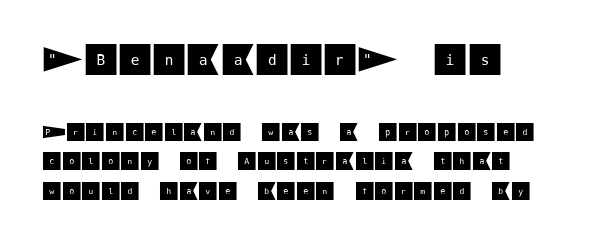
Italic: no, the glyphs are upright roman. Which chunk is bigger? The first one — the top block dwarfs the bottom. Is there much room between lines? A standard amount, neither cramped nor airy. Clear beneath every line of the passage. Note: no serifs on the glyphs. The ragged edge is on the right, which tells us the setting is flush left.
